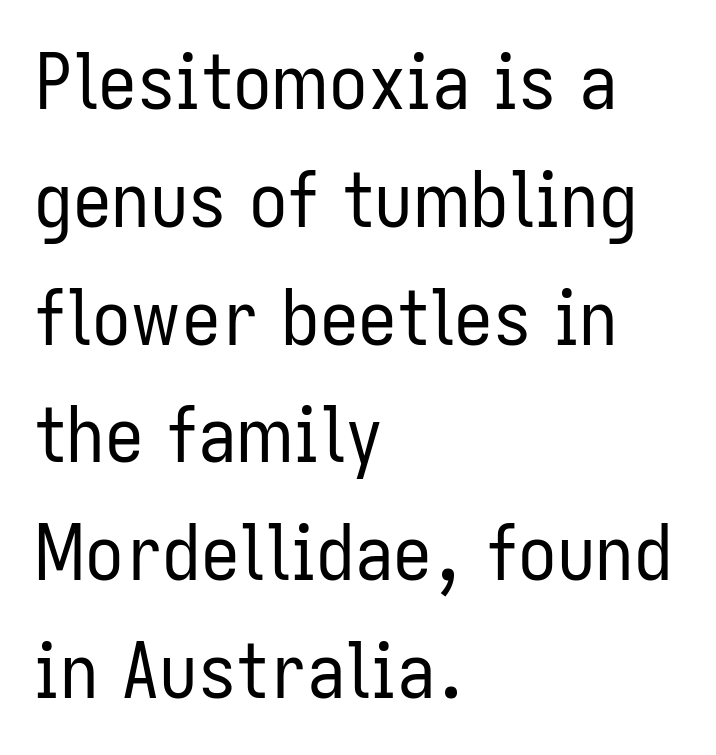
{"serif": "no", "italic": "no", "bold": "no", "weight": "regular", "width": "condensed", "stroke_contrast": "low", "x_height": "medium", "monospaced": "no", "underline": "no", "align": "left", "line_spacing": "normal", "line_spacing_ratio": 1.53, "letter_spacing": "normal", "letter_spacing_em": 0.0, "glyph_px": 77}
